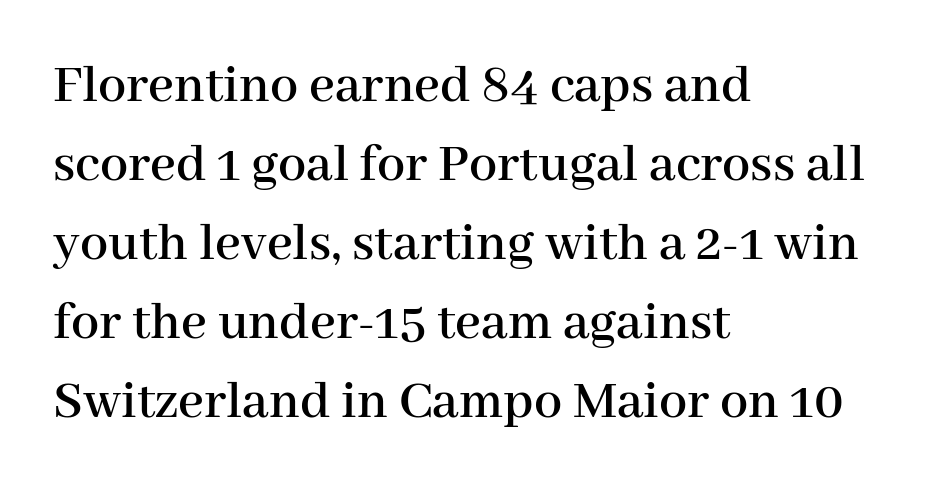
Q: Is the text italic (slanted)? A: No, it is upright.
Q: Is the typeface a serif or a sans-serif typeface? A: Serif.
Q: Is the text underlined? A: No.
Q: How is the paragraph aligned? A: Left-aligned.
Q: Is the spacing between letters normal or unusually wide? A: Normal.
Q: Is the spacing between lines tight, normal or loose? A: Normal.
Q: Width (condensed, normal, or wide)? A: Normal.
Q: Stroke contrast? A: High.
Q: x-height? A: Medium.
Q: Monospaced? A: No.
